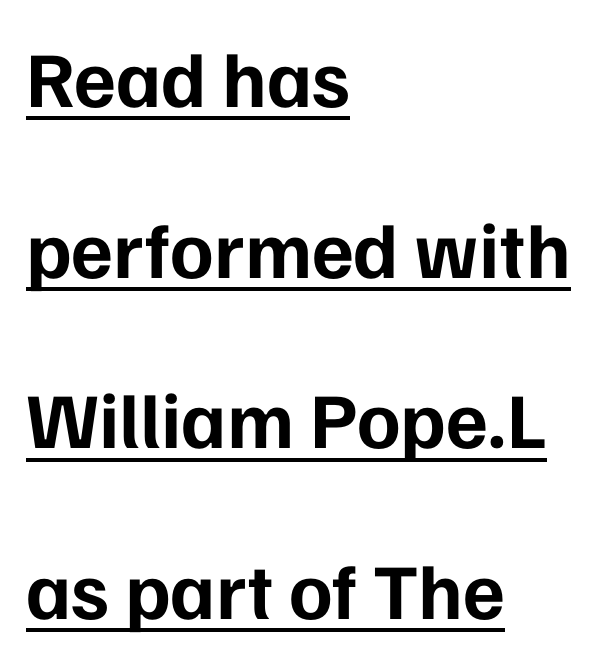
Each word holds together tightly as a unit, with standard inter-letter gaps. These lines are rendered in a variable-pitch font. All the whitespace from short lines collects on the right. The sample has been set heavy, in full bold. Do the letters lean? They stand straight.
